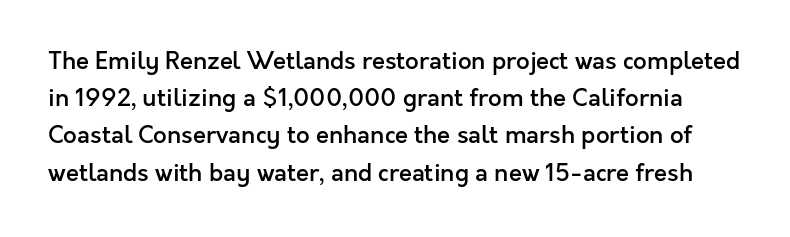
Glyph-to-glyph distance matches everyday printed text. The baseline area is clear. Every stem runs plumb, perpendicular to the baseline. Evenly set lines give the paragraph a standard silhouette. Notice the strokes are somewhat thickened but not fully heavy: this is a semibold.
